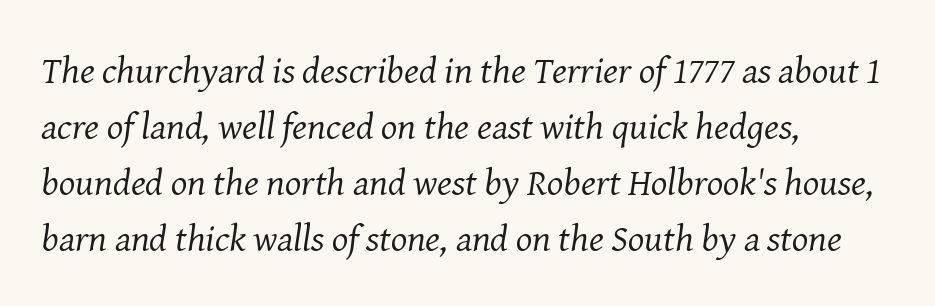
The image shows 38 px regular-weight serif type, italic (leaning right); set left-aligned, normal line spacing (1.47x), normal letter spacing, not underlined; medium stroke contrast and a medium x-height.
